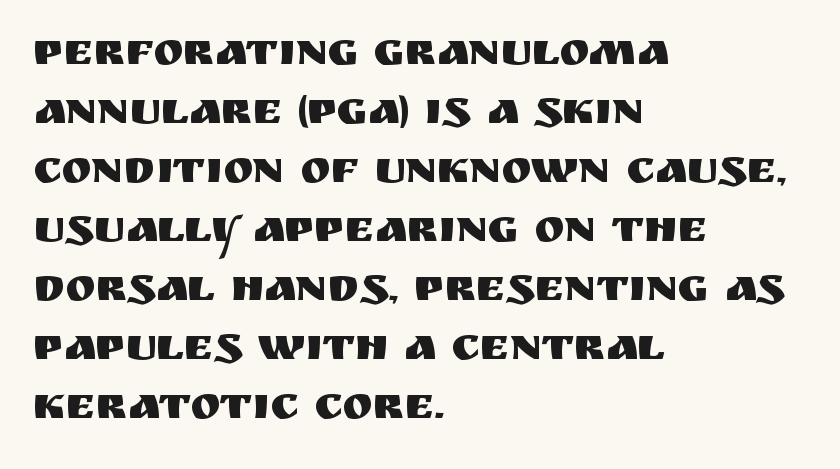
Horizontally, the lines are justified to the leading edge only. Only glyphs here, with clear space below each row. Is there much room between lines? A standard amount, neither cramped nor airy. Nothing unusual about the tracking: characters are spaced as the font intends. The face used here is a sans, in the tradition of grotesques and geometrics. Italic? Not at all — the glyphs are vertical.
